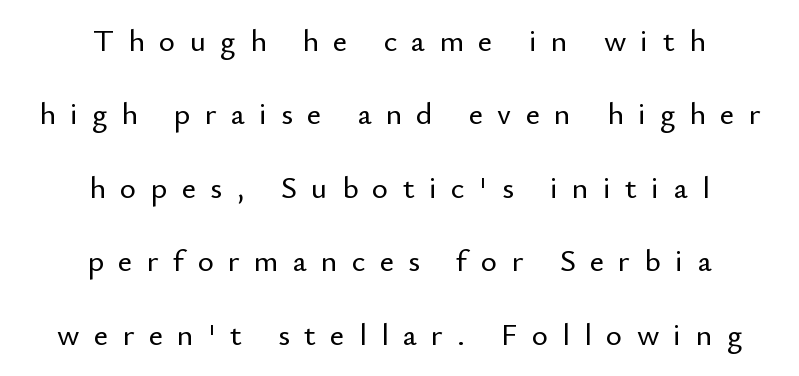
Q: Is the text italic (slanted)? A: No, it is upright.
Q: Is the typeface a serif or a sans-serif typeface? A: Sans-serif.
Q: Is the text underlined? A: No.
Q: How is the paragraph aligned? A: Centered.
Q: Is the spacing between letters normal or unusually wide? A: Unusually wide.
Q: Is the spacing between lines tight, normal or loose? A: Loose.
Q: Width (condensed, normal, or wide)? A: Normal.
Q: Stroke contrast? A: Low.
Q: x-height? A: Small.
Q: Monospaced? A: No.
